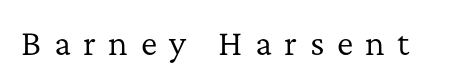
Q: Is the text bold? A: No.
Q: Is the text italic (slanted)? A: No, it is upright.
Q: Is the typeface a serif or a sans-serif typeface? A: Serif.
Q: Is the text underlined? A: No.
Q: Is the spacing between letters normal or unusually wide? A: Unusually wide.
Q: Width (condensed, normal, or wide)? A: Normal.
Q: Stroke contrast? A: Low.
Q: x-height? A: Medium.
Q: Monospaced? A: No.
